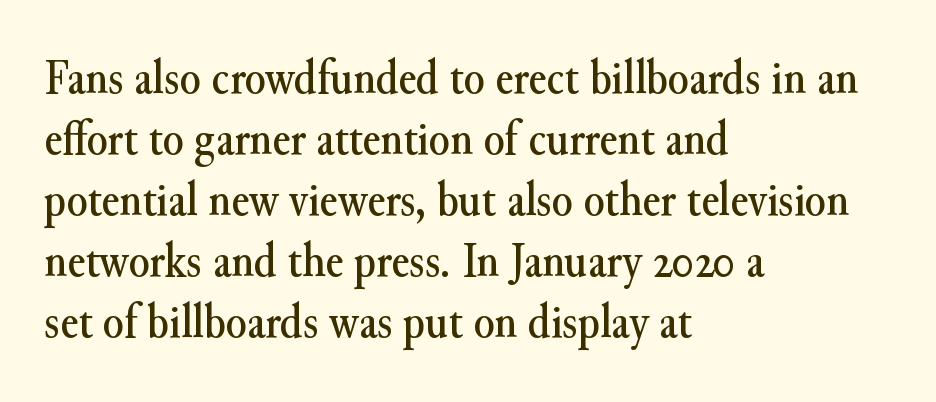
Q: Is the text italic (slanted)? A: No, it is upright.
Q: Is the typeface a serif or a sans-serif typeface? A: Serif.
Q: Is the text underlined? A: No.
Q: How is the paragraph aligned? A: Left-aligned.
Q: Is the spacing between letters normal or unusually wide? A: Normal.
Q: Is the spacing between lines tight, normal or loose? A: Normal.
Q: Width (condensed, normal, or wide)? A: Normal.
Q: Stroke contrast? A: Medium.
Q: x-height? A: Small.
Q: Monospaced? A: No.
